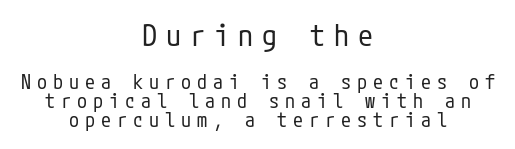
The upper block of text is set noticeably larger than the block beneath it. These lines are centered, leaving both edges ragged. Bold? No — there's no thickening of the strokes. Is the letter spacing exaggerated? Yes — the characters are pushed far apart. Has an underline been added? It has not. One glance says dense: line gaps are narrower than usual.
